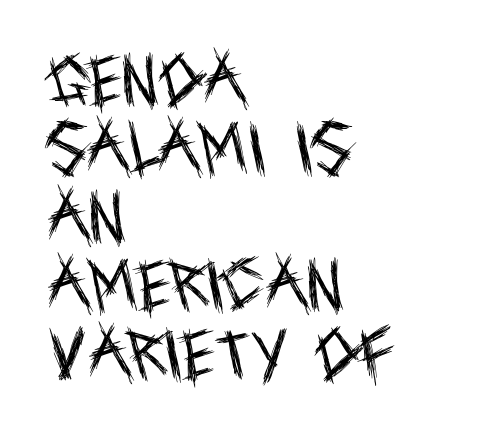
In CSS terms this would be text-align: left. There is no visible air inserted between adjacent glyphs. The passage shown is typed in a proportional face where columns would drift. A typesetter would label this face a sans. This sample uses an upright cut, with every glyph sitting square on the baseline. Lines of text with bare space underneath.
